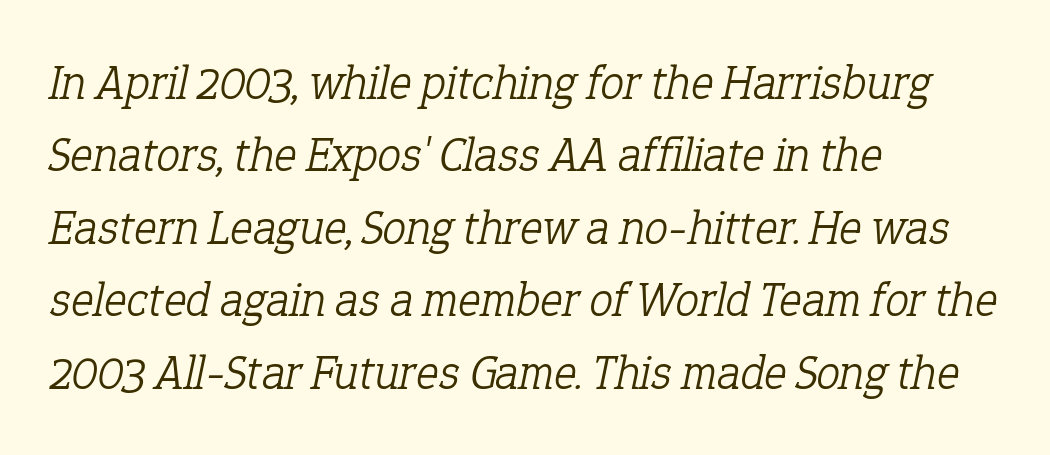
The image shows 48 px light serif type, italic (leaning right); set left-aligned, normal line spacing (1.51x), normal letter spacing, not underlined; low stroke contrast and a medium x-height.
